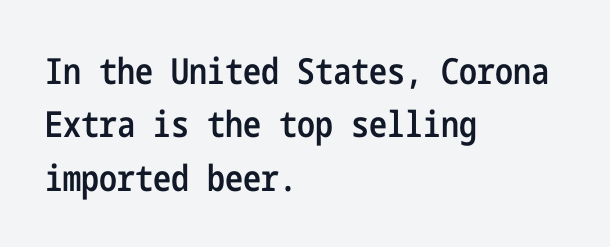
The image shows 36 px semibold, condensed sans-serif type, upright; set left-aligned, normal line spacing (1.48x), normal letter spacing, not underlined; low stroke contrast and a medium x-height.
